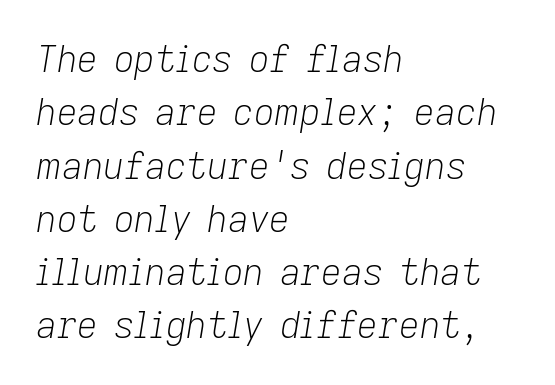
One-word summary of the alignment: left. Vertically, the passage feels balanced, rows spaced as you'd expect. The foot of each line stays bare and open. The face used here has a pronounced slope to its letters. Caption: face not bold, strokes unweighted. Each letter keeps its own natural width here, so spacing adapts to shape.
